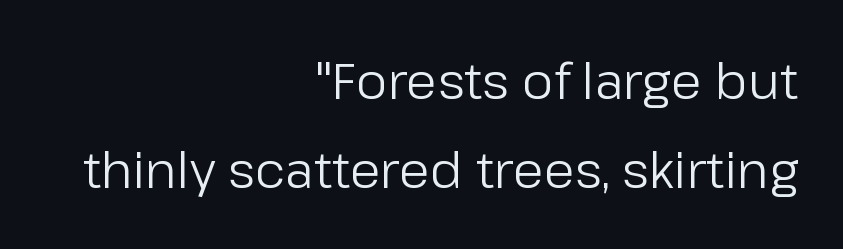
{"serif": "no", "italic": "no", "bold": "no", "weight": "regular", "width": "normal", "stroke_contrast": "low", "x_height": "medium", "monospaced": "no", "underline": "no", "align": "right", "line_spacing_ratio": 1.79, "letter_spacing": "normal", "letter_spacing_em": 0.0, "glyph_px": 50}
